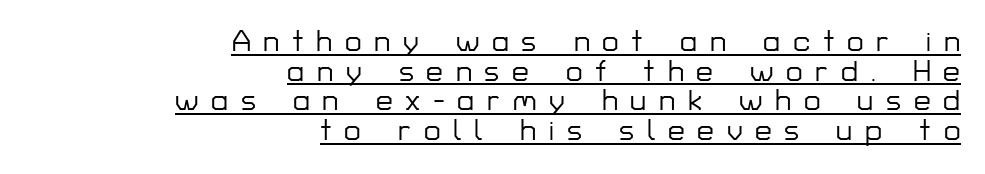
The image shows 30 px sans-serif type, upright; set right-aligned, tight line spacing (0.99x), unusually wide letter spacing (+0.42 em), underlined; low stroke contrast and a medium x-height.
